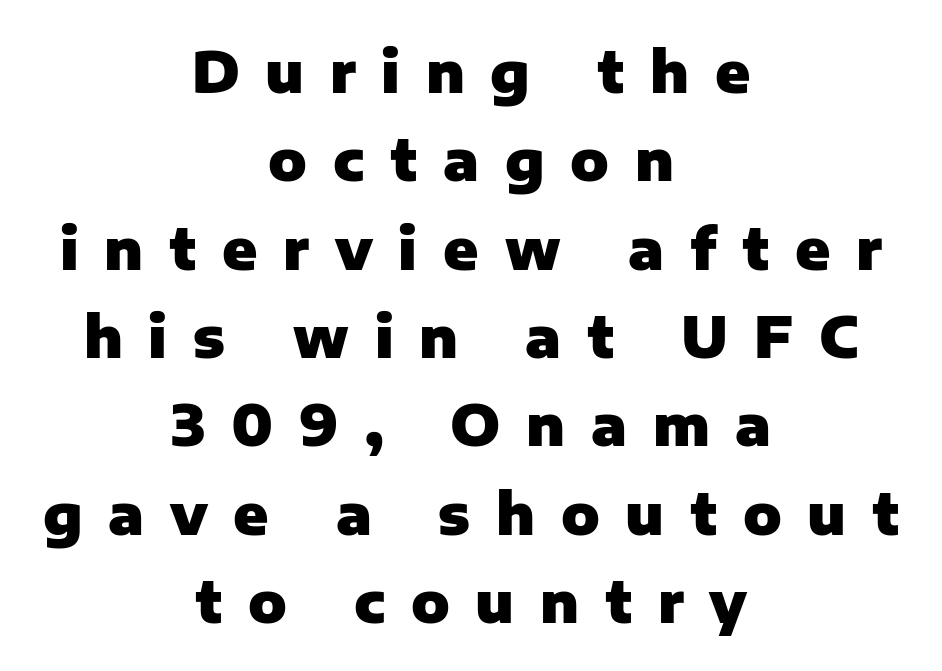
{"serif": "no", "italic": "no", "bold": "yes", "weight": "heavy", "width": "normal", "stroke_contrast": "low", "x_height": "medium", "monospaced": "no", "underline": "no", "align": "center", "line_spacing": "normal", "line_spacing_ratio": 1.55, "letter_spacing": "wide", "letter_spacing_em": 0.45, "glyph_px": 57}
